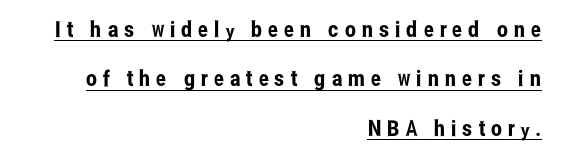
Is the block centered? No — it sits flush against the right margin. The passage shown stacks its lines with a broad gap. In terms of letterspacing, this is a distinctly airy, spread setting. The letters stand straight up with perfectly vertical stems.
